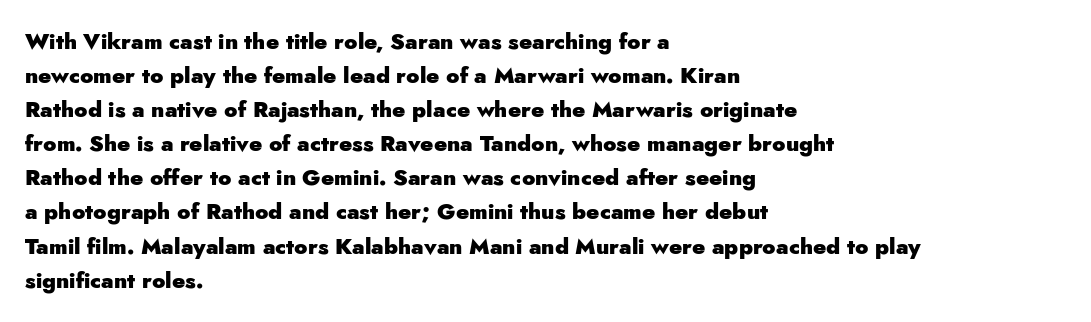
{"italic": "no", "bold": "yes", "underline": "no", "align": "left", "line_spacing": "normal", "line_spacing_ratio": 1.55, "letter_spacing": "normal", "letter_spacing_em": 0.0, "glyph_px": 22}
